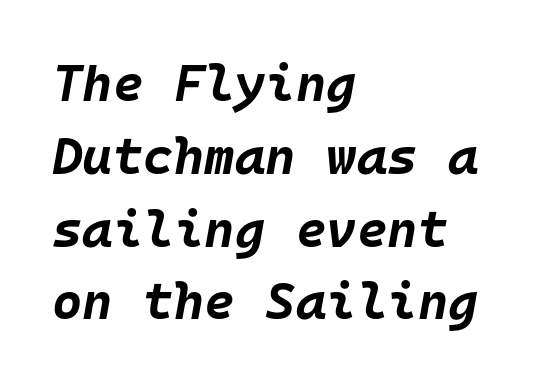
The image shows 52 px bold type, italic (leaning right), monospaced; set left-aligned, normal line spacing (1.4x), normal letter spacing, not underlined; low stroke contrast and a large x-height.
